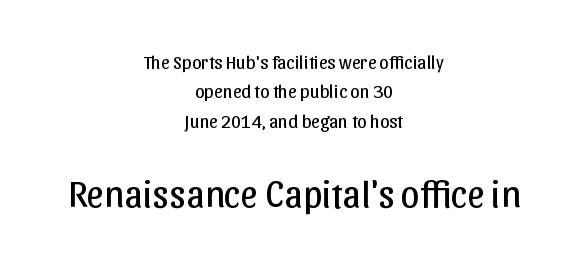
Q: Is the text bold? A: No.
Q: Is the text italic (slanted)? A: No, it is upright.
Q: Is the typeface a serif or a sans-serif typeface? A: Sans-serif.
Q: Is the text underlined? A: No.
Q: How is the paragraph aligned? A: Centered.
Q: Is the spacing between letters normal or unusually wide? A: Normal.
Q: Is the spacing between lines tight, normal or loose? A: Normal.
Q: Which block of text is set in a larger size, the first (top) or the second (bottom)? A: The second (bottom) one.
Q: Width (condensed, normal, or wide)? A: Normal.
Q: Stroke contrast? A: Low.
Q: x-height? A: Medium.
Q: Monospaced? A: No.
